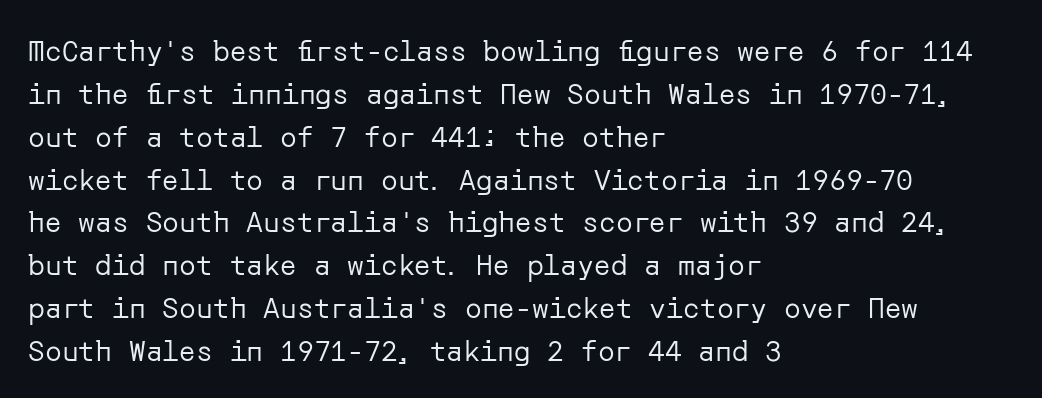
On a weight scale, this lands at 450 or below. Horizontally, the lines are justified to the leading edge only. Unlike a traditional serif, this face leaves its strokes unadorned. These lines keep a tight, regular rhythm from letter to letter.
